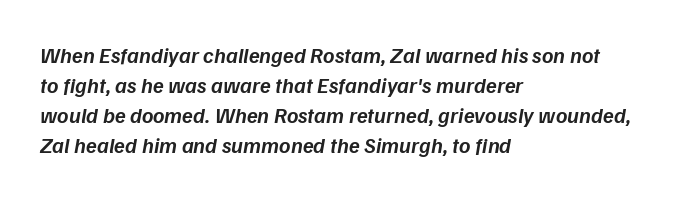
{"italic": "yes", "lean": "right", "slant_degrees": 9, "bold": "semi", "underline": "no", "align": "left", "line_spacing": "normal", "line_spacing_ratio": 1.36, "letter_spacing": "normal", "letter_spacing_em": 0.0, "glyph_px": 22}
